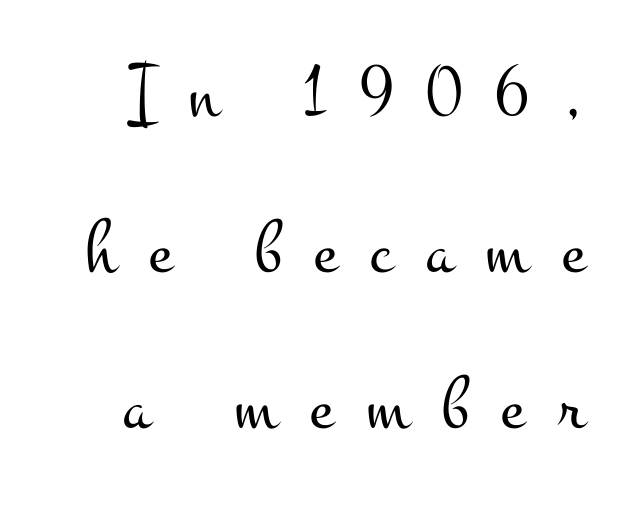
Q: Is the text bold? A: No.
Q: Is the text italic (slanted)? A: Yes.
Q: Is the text underlined? A: No.
Q: Is the spacing between letters normal or unusually wide? A: Unusually wide.
Q: Is the spacing between lines tight, normal or loose? A: Loose.
Q: Width (condensed, normal, or wide)? A: Wide.
Q: Stroke contrast? A: Medium.
Q: x-height? A: Small.
Q: Monospaced? A: No.
